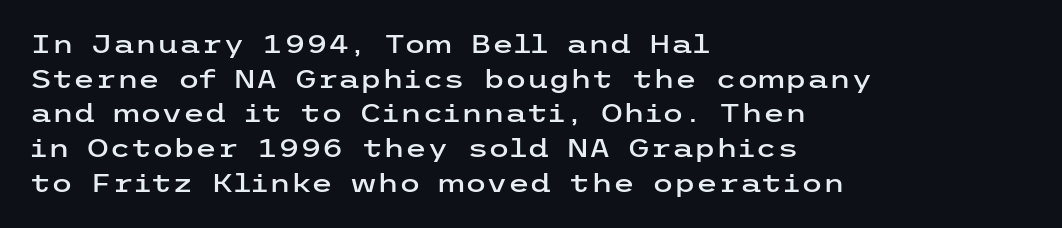
Q: Is the text italic (slanted)? A: No, it is upright.
Q: Is the text underlined? A: No.
Q: How is the paragraph aligned? A: Left-aligned.
Q: Is the spacing between letters normal or unusually wide? A: Normal.
Q: Is the spacing between lines tight, normal or loose? A: Normal.
